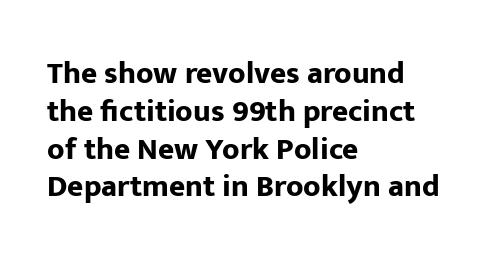
{"serif": "no", "italic": "no", "bold": "yes", "weight": "bold", "width": "normal", "stroke_contrast": "low", "x_height": "medium", "monospaced": "no", "underline": "no", "align": "left", "line_spacing_ratio": 1.22, "letter_spacing": "normal", "letter_spacing_em": 0.0, "glyph_px": 31}
